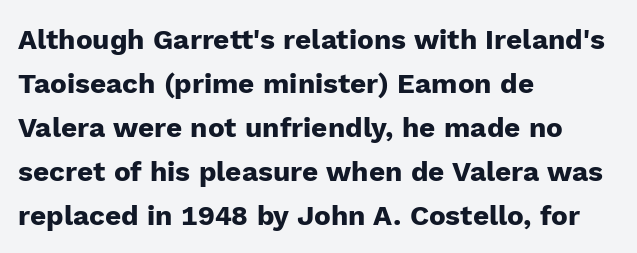
Q: Is the text bold? A: Yes.
Q: Is the text italic (slanted)? A: No, it is upright.
Q: Is the typeface a serif or a sans-serif typeface? A: Sans-serif.
Q: Is the text underlined? A: No.
Q: How is the paragraph aligned? A: Left-aligned.
Q: Is the spacing between letters normal or unusually wide? A: Normal.
Q: Is the spacing between lines tight, normal or loose? A: Normal.
Q: Width (condensed, normal, or wide)? A: Normal.
Q: Stroke contrast? A: Low.
Q: x-height? A: Medium.
Q: Monospaced? A: No.
